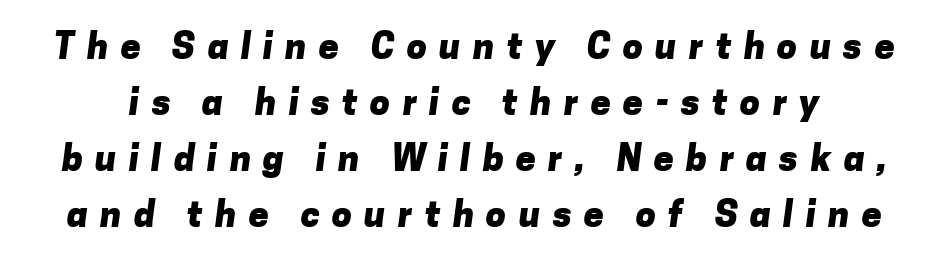
The image shows 36 px heavy sans-serif type; set normal line spacing (1.56x), unusually wide letter spacing (+0.34 em), not underlined; low stroke contrast and a medium x-height.
